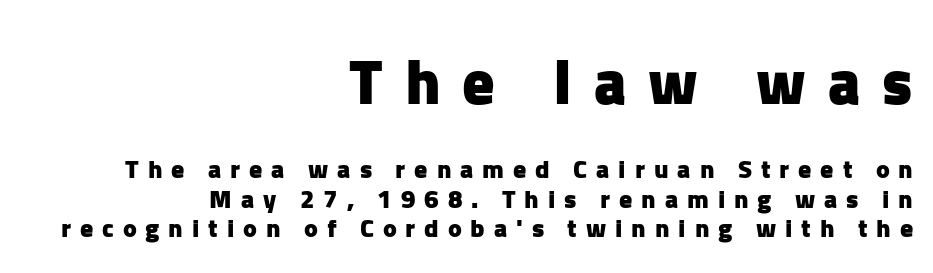
{"serif": "no", "italic": "no", "bold": "yes", "weight": "heavy", "width": "normal", "stroke_contrast": "low", "x_height": "medium", "monospaced": "no", "underline": "no", "align": "right", "line_spacing": "tight", "line_spacing_ratio": 1.14, "letter_spacing": "wide", "letter_spacing_em": 0.34, "larger_block": "first", "size_ratio": 2.46, "glyph_px": 64}
